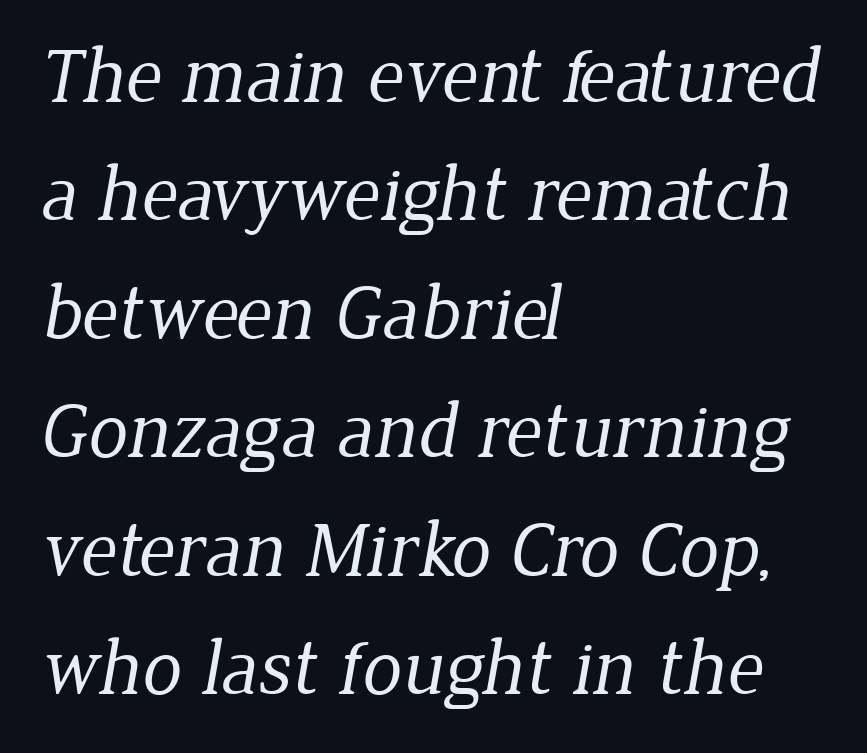
{"serif": "yes", "bold": "no", "weight": "regular", "width": "normal", "stroke_contrast": "low", "x_height": "medium", "monospaced": "no", "underline": "no", "align": "left", "line_spacing": "normal", "line_spacing_ratio": 1.5, "letter_spacing": "normal", "letter_spacing_em": 0.0, "glyph_px": 79}
